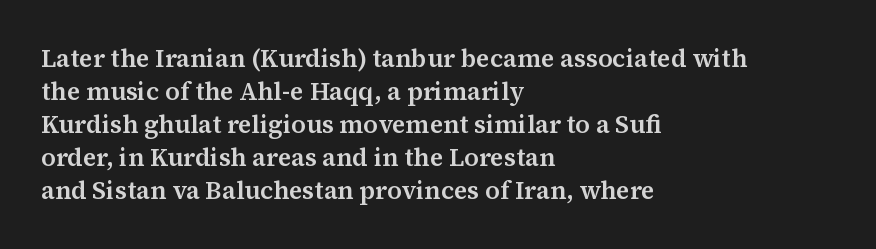
Q: Is the text italic (slanted)? A: No, it is upright.
Q: Is the text underlined? A: No.
Q: How is the paragraph aligned? A: Left-aligned.
Q: Is the spacing between letters normal or unusually wide? A: Normal.
Q: Is the spacing between lines tight, normal or loose? A: Normal.
